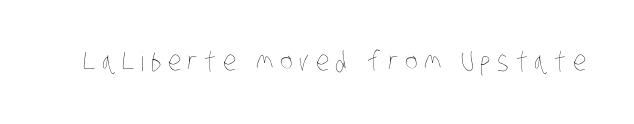
{"bold": "no", "underline": "no", "letter_spacing": "wide", "letter_spacing_em": 0.24, "glyph_px": 27}
